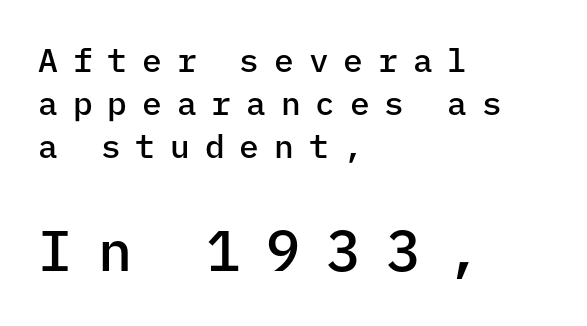
Left-aligned paragraph, ragged on the right. Strokes here are thickened, but only to semibold level. Evenly set lines give the paragraph a standard silhouette. Is this a fixed-width face? Yes — each glyph sits in an identical cell. The face used here appears at its bigger size in the lower chunk.
